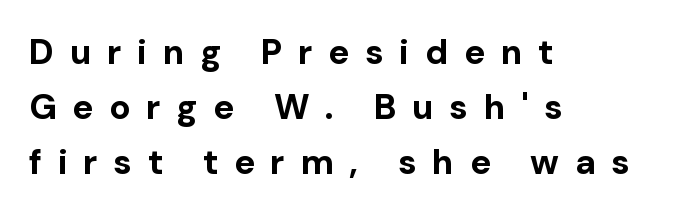
Casual observation: everything's shoved over to the left. Unlike italic type, these characters show no tilt at all. This sample keeps an unexceptional amount of space between lines. Any mark beneath the type? The region is blank. You could not count columns in this text — the font is proportionally spaced. Grotesque or geometric, the face here clearly has no serifs.
